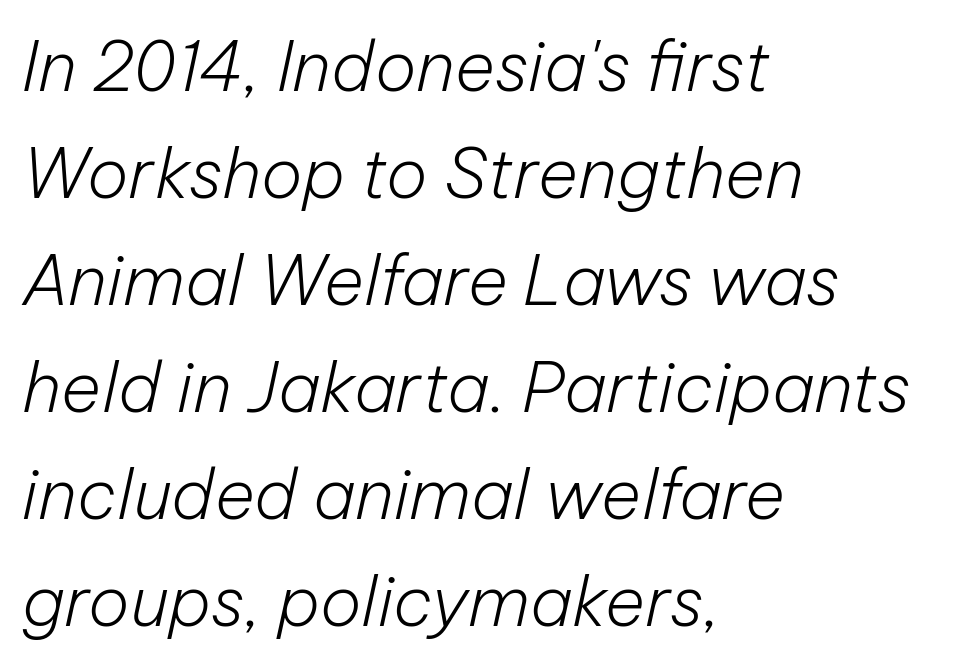
The image shows 69 px light type, italic (leaning right); set left-aligned, normal line spacing (1.55x), normal letter spacing, not underlined; low stroke contrast and a medium x-height.
